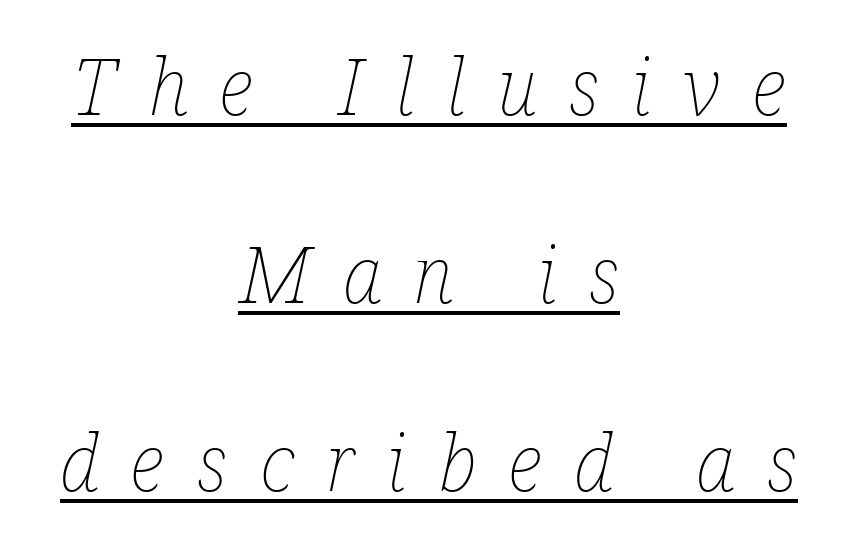
{"italic": "yes", "lean": "right", "slant_degrees": 12, "bold": "no", "weight": "thin", "width": "condensed", "stroke_contrast": "low", "x_height": "medium", "monospaced": "no", "underline": "yes", "align": "center", "line_spacing": "loose", "line_spacing_ratio": 2.38, "letter_spacing": "wide", "letter_spacing_em": 0.4, "glyph_px": 79}
